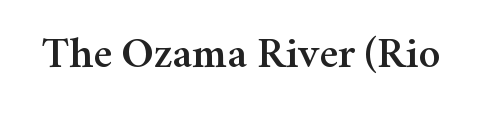
The image shows 44 px serif type, upright; set normal letter spacing, not underlined; medium stroke contrast and a medium x-height.
